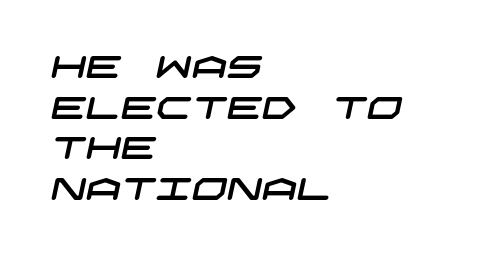
Tracking here is standard; glyphs follow each other at the usual distance. Left-aligned paragraph, ragged on the right. Any mark beneath the type? The region is blank. Compared with typical paragraphs, the rows here are spaced about the same. What kind of face is this? One without serifs — a sans.
